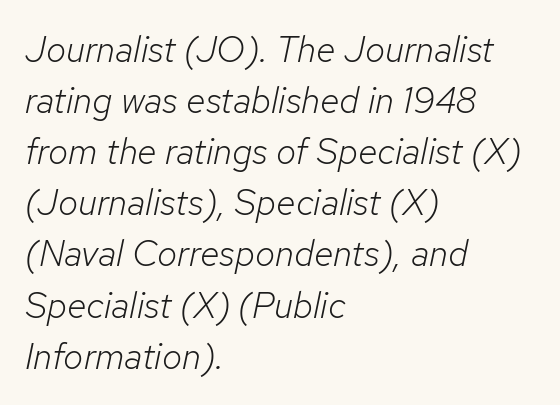
Q: Is the text bold? A: No.
Q: Is the text italic (slanted)? A: Yes, it leans right by about 12 degrees.
Q: Is the text underlined? A: No.
Q: How is the paragraph aligned? A: Left-aligned.
Q: Is the spacing between letters normal or unusually wide? A: Normal.
Q: Is the spacing between lines tight, normal or loose? A: Normal.
Q: Width (condensed, normal, or wide)? A: Normal.
Q: Stroke contrast? A: Low.
Q: x-height? A: Medium.
Q: Monospaced? A: No.
